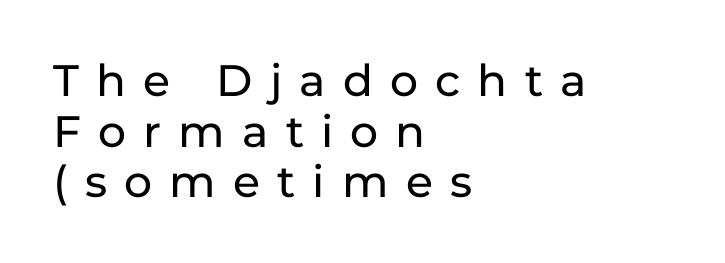
{"serif": "no", "italic": "no", "width": "normal", "stroke_contrast": "low", "x_height": "medium", "monospaced": "no", "underline": "no", "align": "left", "line_spacing": "tight", "line_spacing_ratio": 1.15, "letter_spacing": "wide", "letter_spacing_em": 0.39, "glyph_px": 44}
